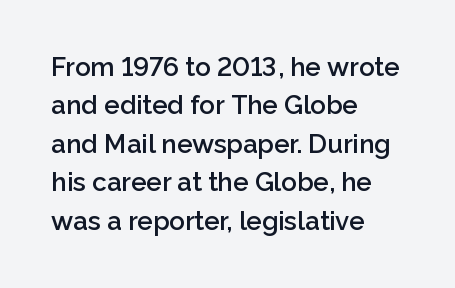
The lines are quadded left. Short note: letters normally spaced. Just letters on the line, the space beneath them empty. Look at the stroke-to-counter ratio: somewhat heavy, a semibold. Regular leading.
